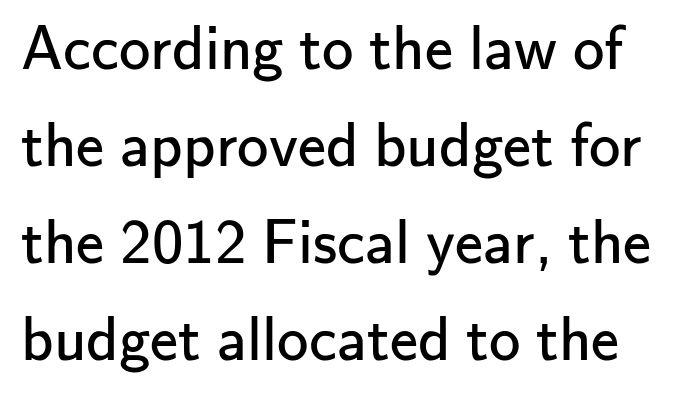
{"serif": "no", "italic": "no", "bold": "no", "weight": "regular", "width": "normal", "stroke_contrast": "low", "x_height": "small", "monospaced": "no", "underline": "no", "line_spacing": "normal", "line_spacing_ratio": 1.54, "letter_spacing": "normal", "letter_spacing_em": 0.0, "glyph_px": 63}
